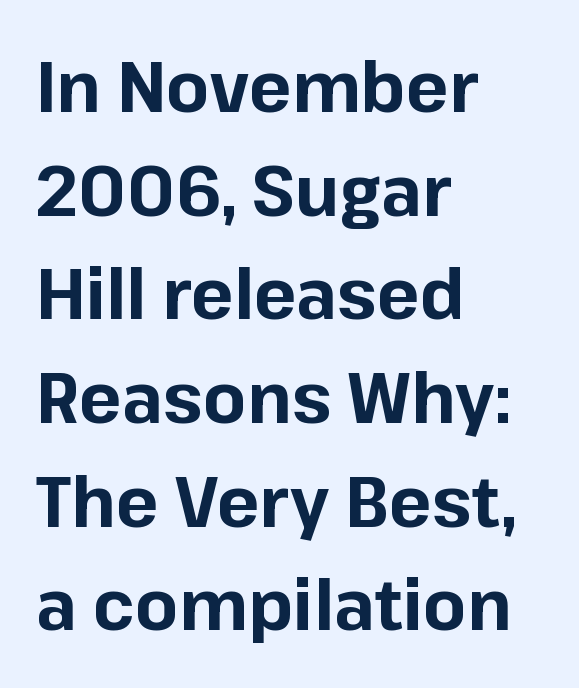
The image shows 71 px bold sans-serif type, upright; set left-aligned, normal line spacing (1.46x), normal letter spacing, not underlined; low stroke contrast and a medium x-height.
